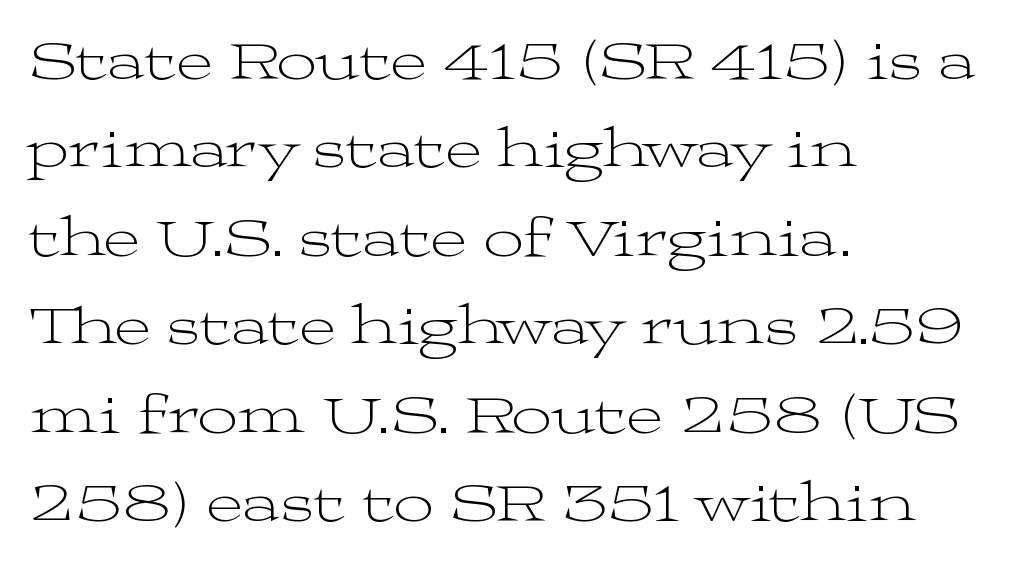
Q: Is the text bold? A: No.
Q: Is the text italic (slanted)? A: No, it is upright.
Q: Is the typeface a serif or a sans-serif typeface? A: Serif.
Q: Is the text underlined? A: No.
Q: How is the paragraph aligned? A: Left-aligned.
Q: Is the spacing between letters normal or unusually wide? A: Normal.
Q: Is the spacing between lines tight, normal or loose? A: Normal.
Q: Width (condensed, normal, or wide)? A: Wide.
Q: Stroke contrast? A: Medium.
Q: x-height? A: Medium.
Q: Monospaced? A: No.
